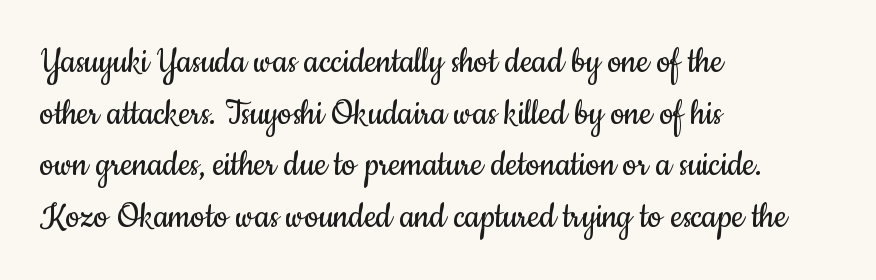
Students, note that the glyphs here touch the page at normal intervals. Leading matches the norm, producing a regular column. Just letters on the line, the space beneath them empty. The font is comparable to plain body text, perhaps lighter.
